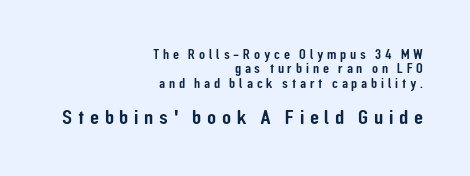
{"italic": "no", "underline": "no", "align": "right", "line_spacing": "tight", "line_spacing_ratio": 1.02, "letter_spacing": "wide", "letter_spacing_em": 0.27, "larger_block": "second", "size_ratio": 1.5, "glyph_px": 21}
